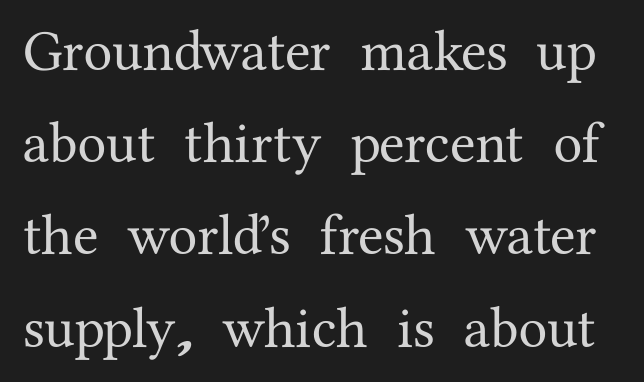
{"serif": "yes", "italic": "no", "width": "normal", "stroke_contrast": "medium", "x_height": "medium", "monospaced": "no", "underline": "no", "line_spacing": "normal", "line_spacing_ratio": 1.59, "letter_spacing": "normal", "letter_spacing_em": 0.0, "glyph_px": 58}
